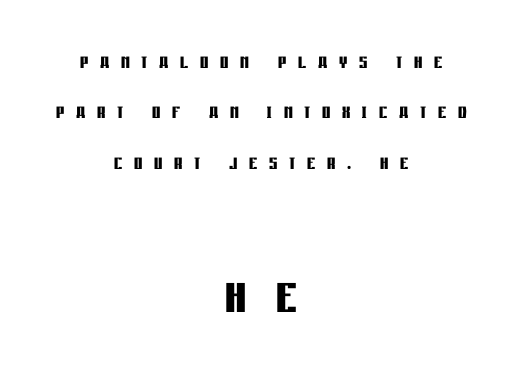
Successive baselines arrive slowly, with a big drop between each. Layout note: lines centered. Every stem runs plumb, perpendicular to the baseline. Students, note that the glyphs here are deliberately spaced far apart. Looks like regular typesetting: each glyph gets only the width it needs. Small over large — that's the arrangement of the two blocks here.
